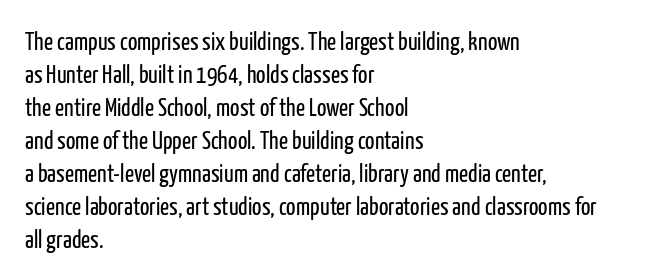
The setting favours the left margin, as ordinary paragraphs usually do. The letters stand upright; this is a roman face. Does the leading feel generous? No, just average. The passage shown has conventional tracking throughout. Each stroke keeps to a modest, everyday thickness or less.
